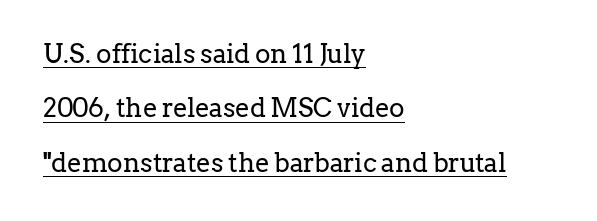
Weight: in the light-to-regular range. A great deal of white space separates one row of letters from the next. The specimen includes a rule beneath the text block's lines. The horizontal fit of the characters is conventional and even. This sample uses an upright cut, with every glyph sitting square on the baseline.
